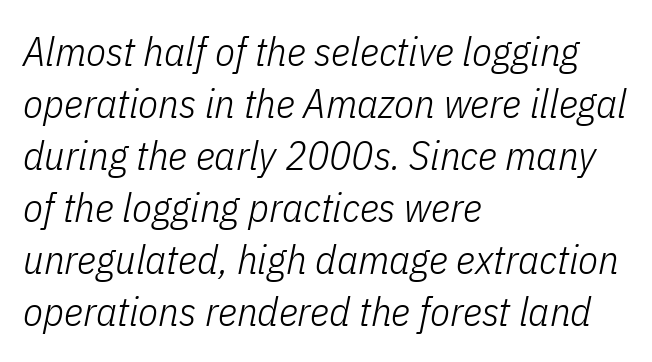
{"italic": "yes", "lean": "right", "slant_degrees": 11, "bold": "no", "weight": "light", "width": "condensed", "stroke_contrast": "low", "x_height": "medium", "monospaced": "no", "underline": "no", "align": "left", "line_spacing": "normal", "line_spacing_ratio": 1.27, "letter_spacing": "normal", "letter_spacing_em": 0.0, "glyph_px": 41}
